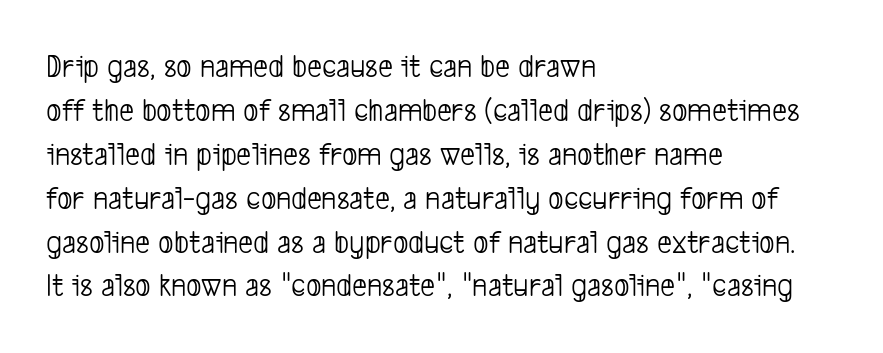
To sum up the face: it is a sans, with no serifs. In terms of leading, this rendering sits right in the middle. The face used here is rendered with its standard letterfit. Honestly, there is no underline to notice here at all. The text block is weighted toward the left margin, trailing off unevenly rightward.
